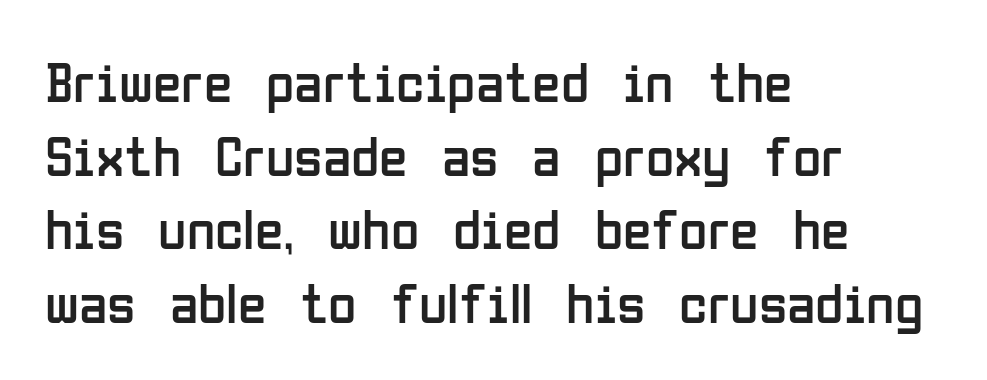
The string is rendered with underlining switched off. I'd call this a sans setting — the letters go barefoot. Leading: standard. Does the copy run flush right? No — it runs flush left.
